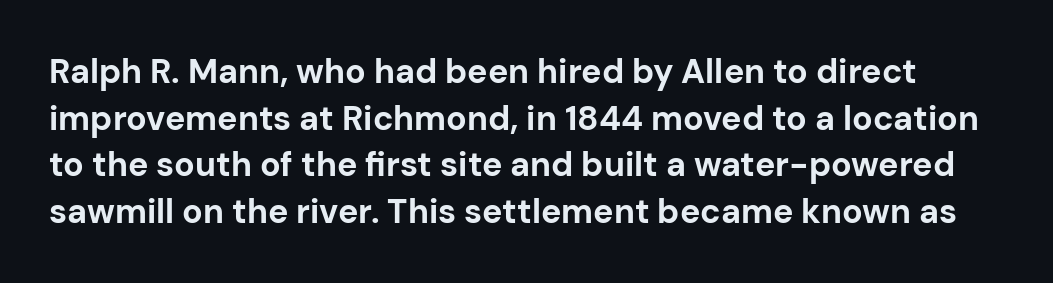
The image shows 34 px bold sans-serif type, upright; set normal line spacing (1.37x), normal letter spacing, not underlined; low stroke contrast and a medium x-height.
